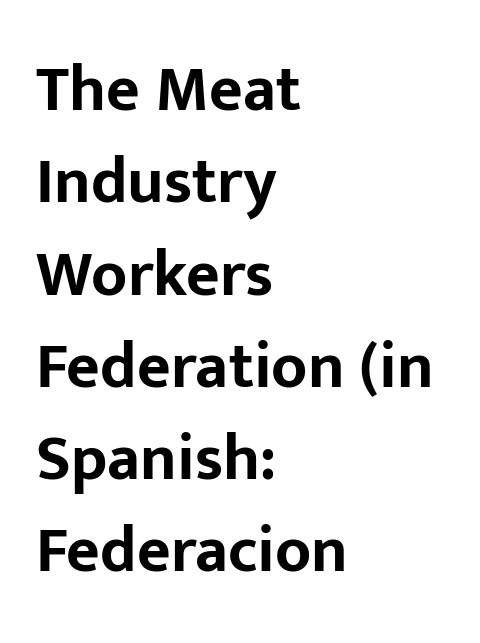
{"serif": "no", "italic": "no", "bold": "yes", "weight": "bold", "width": "normal", "stroke_contrast": "low", "x_height": "medium", "monospaced": "no", "underline": "no", "align": "left", "line_spacing": "normal", "line_spacing_ratio": 1.42, "letter_spacing": "normal", "letter_spacing_em": 0.0, "glyph_px": 65}
